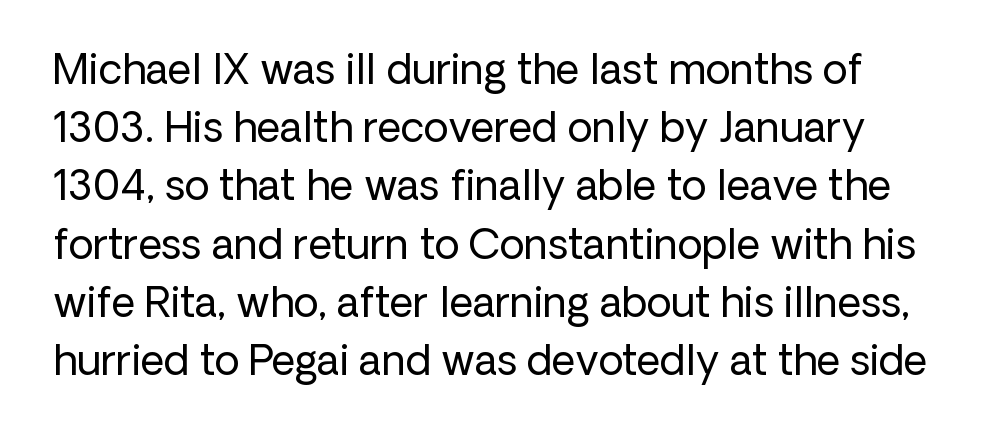
The image shows 41 px regular-weight sans-serif type, upright; set left-aligned, normal line spacing (1.42x), normal letter spacing, not underlined; low stroke contrast and a medium x-height.
